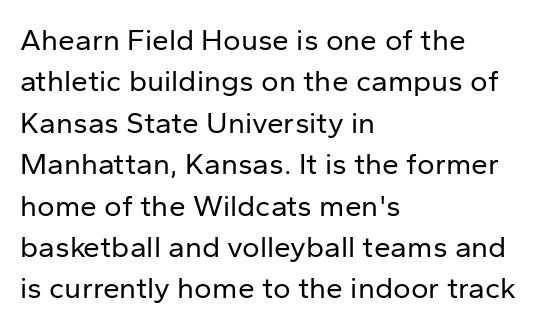
Q: Is the text bold? A: No.
Q: Is the text italic (slanted)? A: No, it is upright.
Q: Is the typeface a serif or a sans-serif typeface? A: Sans-serif.
Q: Is the text underlined? A: No.
Q: How is the paragraph aligned? A: Left-aligned.
Q: Is the spacing between letters normal or unusually wide? A: Normal.
Q: Is the spacing between lines tight, normal or loose? A: Normal.
Q: Width (condensed, normal, or wide)? A: Normal.
Q: Stroke contrast? A: Low.
Q: x-height? A: Medium.
Q: Monospaced? A: No.
